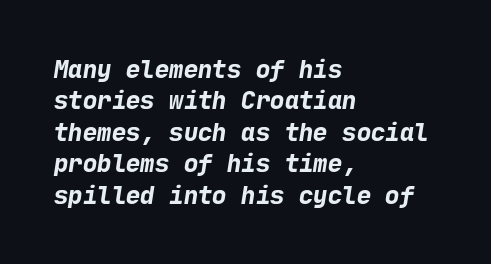
The image shows 24 px bold type; set left-aligned, normal line spacing (1.31x), normal letter spacing, not underlined.
